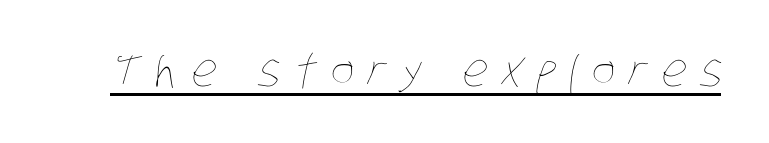
The image shows 45 px thin, condensed type; set unusually wide letter spacing (+0.31 em), underlined; low stroke contrast and a large x-height.
